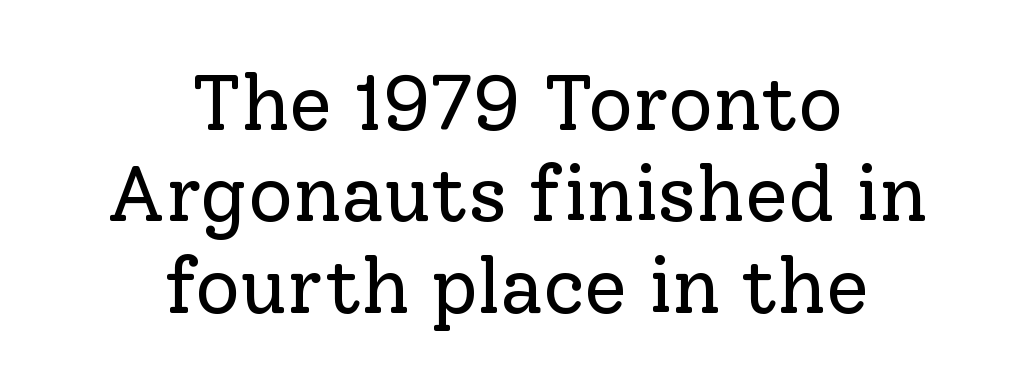
Tall strokes in this sample are plumb rather than angled. Yep, those are serifs on the letters. Do the characters align in a grid? No, the font is proportional. Centered paragraph, ragged on both sides. Decoration check: the copy has no underline.
